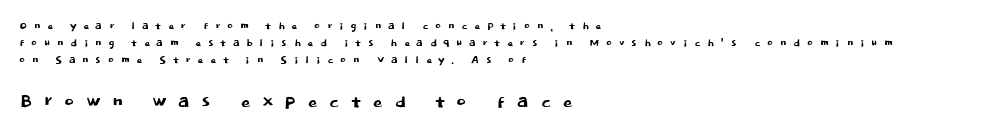
The image shows 24 px text type, upright; set left-aligned, line spacing 1.23x, unusually wide letter spacing (+0.46 em), not underlined; the second (bottom) block is 1.71x larger.
